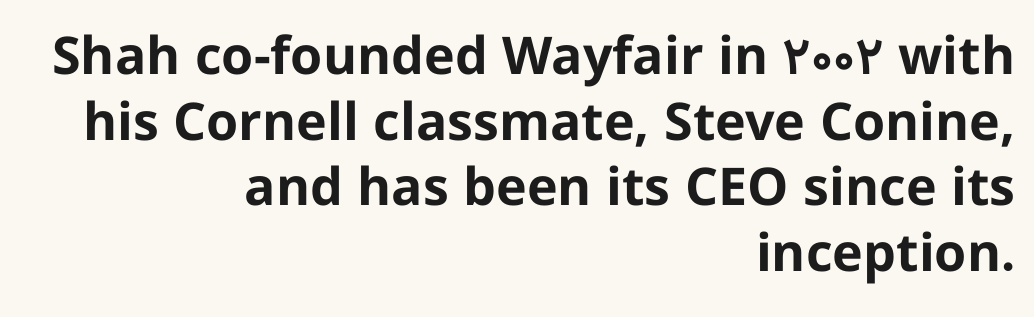
These lines were composed using upright roman letters. This rendering features lettering with no underline. The sample has been set heavy, in full bold. Looks like regular typesetting: each glyph gets only the width it needs.
